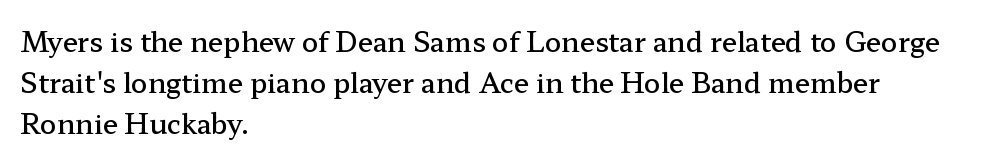
The image shows 27 px text type, upright; set left-aligned, normal line spacing (1.52x), normal letter spacing, not underlined.
